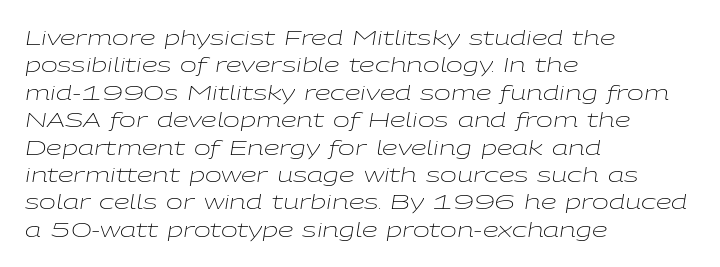
The paragraph shown leans on its left margin. A typesetter would call this zero additional tracking. Yep, that's italic — everything's leaning. Reading down the column, the eye jumps a familiar distance to each next line. A bare baseline throughout the passage.
